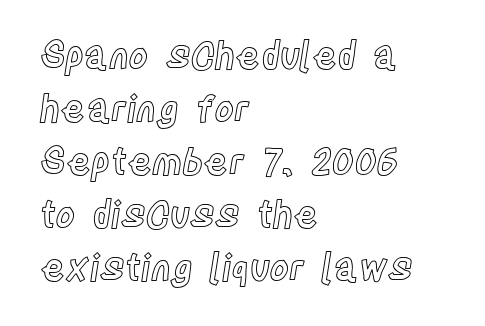
One-word summary of the alignment: left. Does extra space separate the letters? No, they use regular spacing. Line spacing here is normal. Only glyphs here, with clear space below each row.
